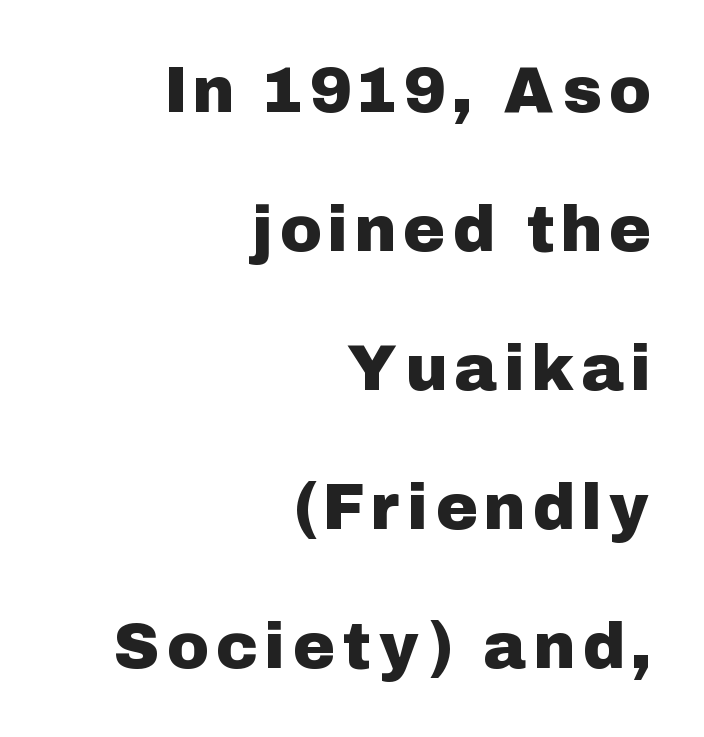
Q: Is the text italic (slanted)? A: No, it is upright.
Q: Is the typeface a serif or a sans-serif typeface? A: Sans-serif.
Q: Is the text underlined? A: No.
Q: How is the paragraph aligned? A: Right-aligned.
Q: Is the spacing between lines tight, normal or loose? A: Loose.
Q: Width (condensed, normal, or wide)? A: Normal.
Q: Stroke contrast? A: Low.
Q: x-height? A: Medium.
Q: Monospaced? A: No.
